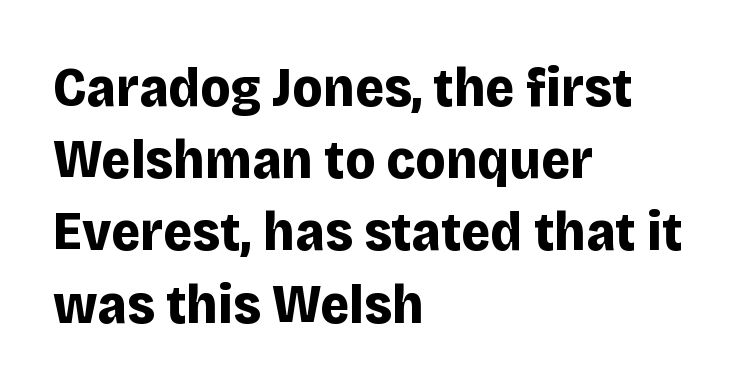
{"serif": "no", "italic": "no", "bold": "yes", "weight": "bold", "width": "normal", "stroke_contrast": "low", "x_height": "large", "monospaced": "no", "underline": "no", "align": "left", "line_spacing": "normal", "line_spacing_ratio": 1.29, "letter_spacing": "normal", "letter_spacing_em": 0.0, "glyph_px": 56}
